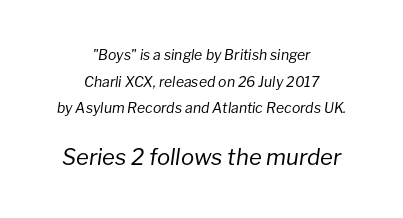
{"italic": "yes", "lean": "right", "slant_degrees": 8, "bold": "no", "underline": "no", "align": "center", "line_spacing": "loose", "line_spacing_ratio": 1.9, "letter_spacing": "normal", "letter_spacing_em": 0.0, "larger_block": "second", "size_ratio": 1.57, "glyph_px": 22}
